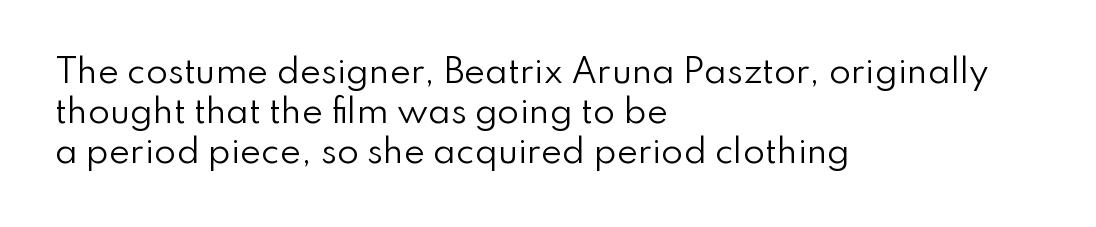
Q: Is the text bold? A: No.
Q: Is the text italic (slanted)? A: No, it is upright.
Q: Is the typeface a serif or a sans-serif typeface? A: Sans-serif.
Q: Is the text underlined? A: No.
Q: How is the paragraph aligned? A: Left-aligned.
Q: Is the spacing between letters normal or unusually wide? A: Normal.
Q: Is the spacing between lines tight, normal or loose? A: Normal.
Q: Width (condensed, normal, or wide)? A: Normal.
Q: Stroke contrast? A: Low.
Q: x-height? A: Small.
Q: Monospaced? A: No.
